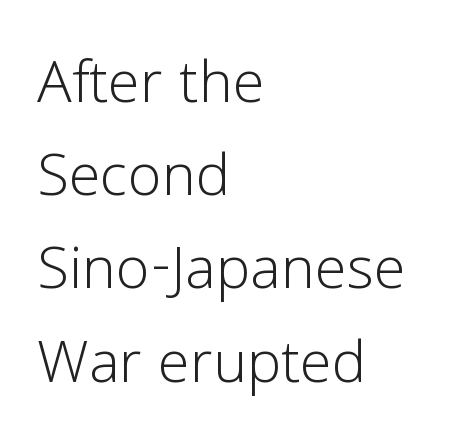
{"serif": "no", "italic": "no", "bold": "no", "weight": "light", "width": "normal", "stroke_contrast": "low", "x_height": "medium", "monospaced": "no", "underline": "no", "align": "left", "line_spacing_ratio": 1.21, "letter_spacing": "normal", "letter_spacing_em": 0.0, "glyph_px": 77}
